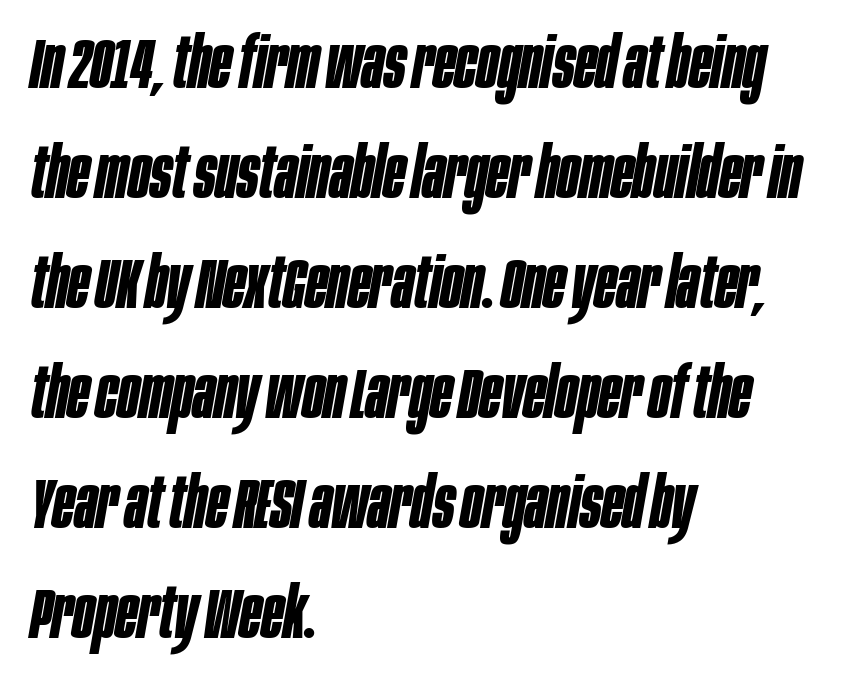
Q: Is the text bold? A: Yes.
Q: Is the text italic (slanted)? A: Yes, it leans right by about 10 degrees.
Q: Is the text underlined? A: No.
Q: How is the paragraph aligned? A: Left-aligned.
Q: Is the spacing between letters normal or unusually wide? A: Normal.
Q: Is the spacing between lines tight, normal or loose? A: Normal.
Q: Width (condensed, normal, or wide)? A: Condensed.
Q: Stroke contrast? A: Low.
Q: x-height? A: Large.
Q: Monospaced? A: No.
